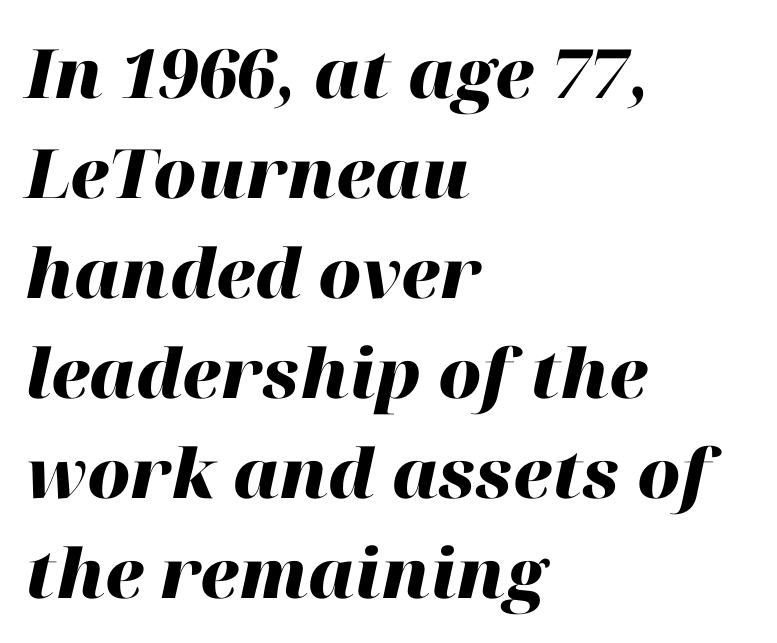
The image shows 68 px heavy type, italic (leaning right); set left-aligned, normal line spacing (1.47x), normal letter spacing, not underlined; high stroke contrast and a medium x-height.
